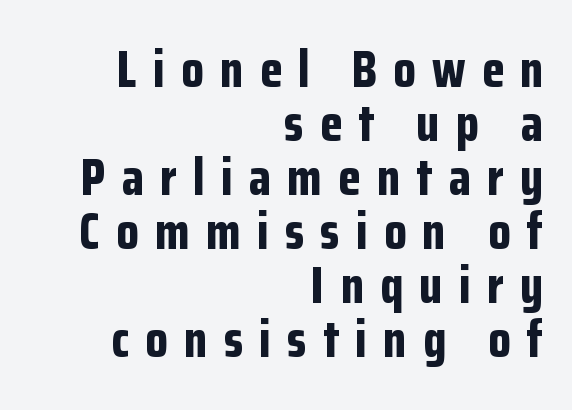
This sample trades vertical openness for compactness between lines. Is the type bold? Yes — the strokes are clearly thick and heavy. Tall strokes in this sample are plumb rather than angled. A sans-serif font was chosen for this passage.
